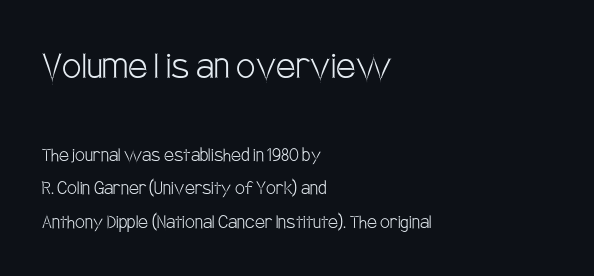
The image shows 43 px light, condensed sans-serif type, upright; set left-aligned, normal line spacing (1.54x), normal letter spacing, not underlined; the first (top) block is 1.95x larger; low stroke contrast and a large x-height.
